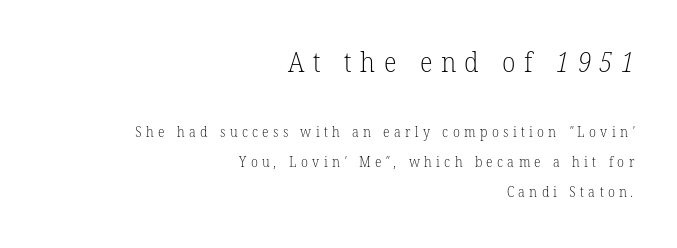
The image shows 27 px text type; set right-aligned, loose line spacing (2.14x), unusually wide letter spacing (+0.31 em), not underlined; the first (top) block is 1.93x larger.
